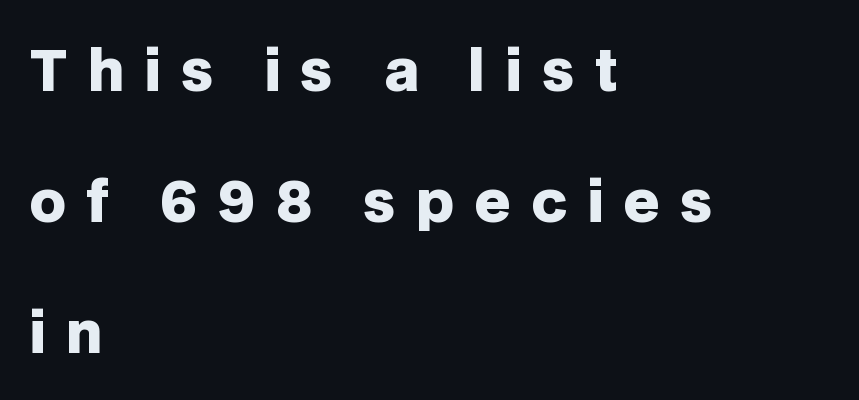
The image shows 56 px heavy sans-serif type, upright; set left-aligned, loose line spacing (2.34x), unusually wide letter spacing (+0.36 em), not underlined; low stroke contrast and a large x-height.
